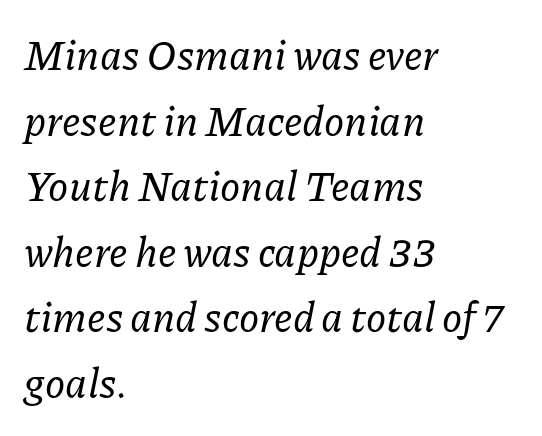
{"serif": "yes", "italic": "yes", "lean": "right", "slant_degrees": 11, "width": "normal", "stroke_contrast": "low", "x_height": "medium", "monospaced": "no", "underline": "no", "align": "left", "line_spacing": "normal", "line_spacing_ratio": 1.6, "letter_spacing": "normal", "letter_spacing_em": 0.0, "glyph_px": 41}
